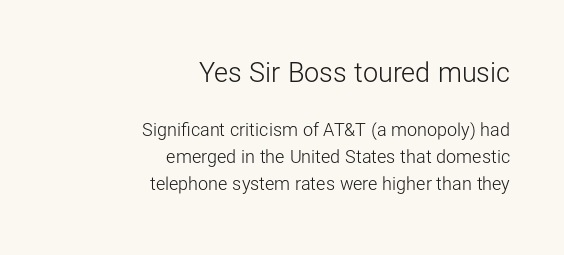
Q: Is the text bold? A: No.
Q: Is the text italic (slanted)? A: No, it is upright.
Q: Is the text underlined? A: No.
Q: How is the paragraph aligned? A: Right-aligned.
Q: Is the spacing between letters normal or unusually wide? A: Normal.
Q: Is the spacing between lines tight, normal or loose? A: Normal.
Q: Which block of text is set in a larger size, the first (top) or the second (bottom)? A: The first (top) one.
